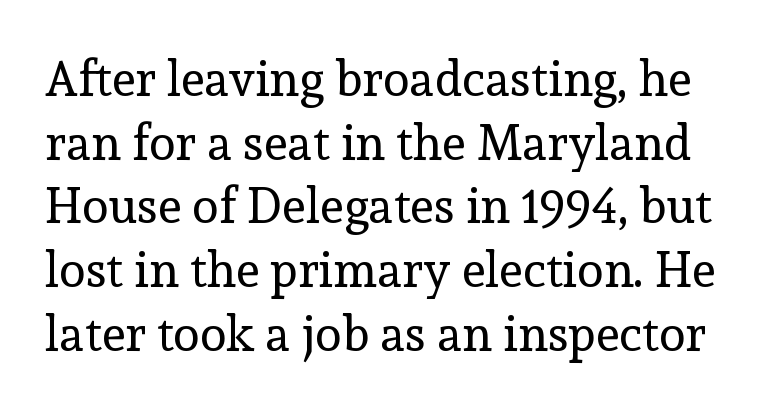
Q: Is the text bold? A: No.
Q: Is the text italic (slanted)? A: No, it is upright.
Q: Is the typeface a serif or a sans-serif typeface? A: Serif.
Q: Is the text underlined? A: No.
Q: Is the spacing between letters normal or unusually wide? A: Normal.
Q: Is the spacing between lines tight, normal or loose? A: Normal.
Q: Width (condensed, normal, or wide)? A: Normal.
Q: x-height? A: Medium.
Q: Monospaced? A: No.
